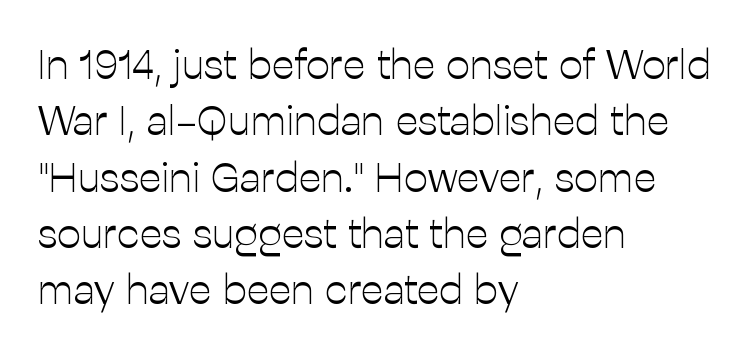
{"serif": "no", "italic": "no", "bold": "no", "weight": "light", "width": "normal", "stroke_contrast": "low", "x_height": "medium", "monospaced": "no", "underline": "no", "align": "left", "line_spacing": "normal", "line_spacing_ratio": 1.34, "letter_spacing": "normal", "letter_spacing_em": 0.0, "glyph_px": 42}
